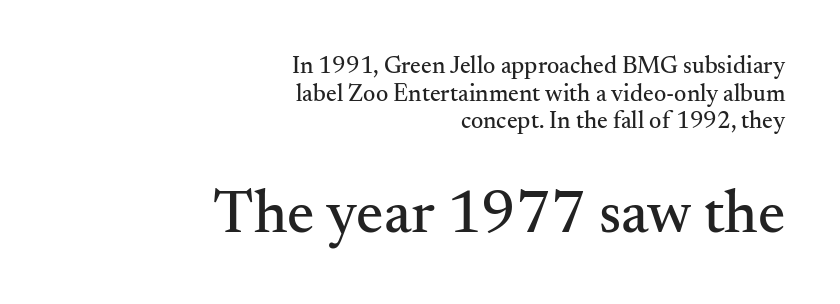
The designer gave the closing block more size than the opening block. Here the glyphs are tracked normally, forming tight word shapes. Classification — serif. Each letter keeps its own natural width here, so spacing adapts to shape.
